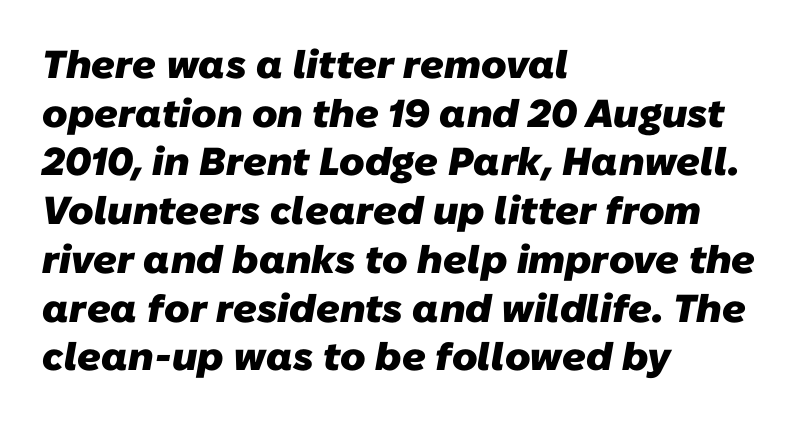
The image shows 39 px heavy sans-serif type; set left-aligned, normal line spacing (1.25x), normal letter spacing, not underlined; low stroke contrast and a medium x-height.
